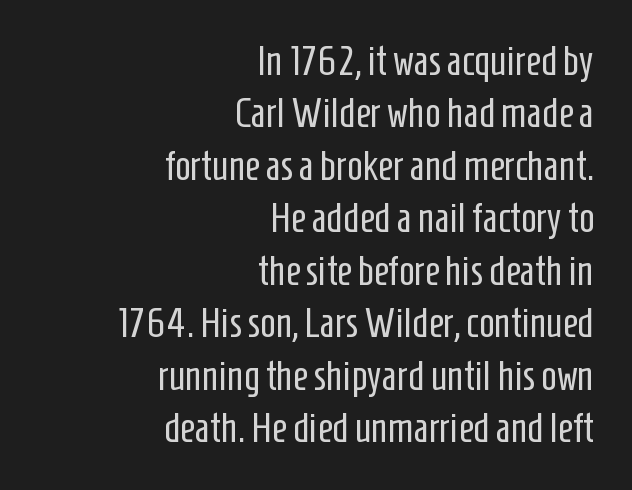
{"serif": "no", "italic": "no", "bold": "no", "weight": "regular", "width": "condensed", "stroke_contrast": "low", "x_height": "medium", "monospaced": "no", "underline": "no", "align": "right", "line_spacing": "normal", "line_spacing_ratio": 1.28, "letter_spacing": "normal", "letter_spacing_em": 0.0, "glyph_px": 41}
